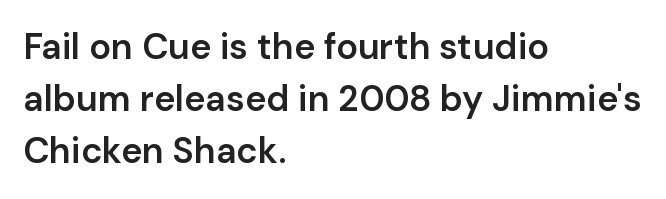
{"serif": "no", "italic": "no", "bold": "semi", "weight": "semibold", "width": "normal", "stroke_contrast": "low", "x_height": "medium", "monospaced": "no", "underline": "no", "align": "left", "line_spacing": "normal", "line_spacing_ratio": 1.45, "letter_spacing": "normal", "letter_spacing_em": 0.0, "glyph_px": 36}
